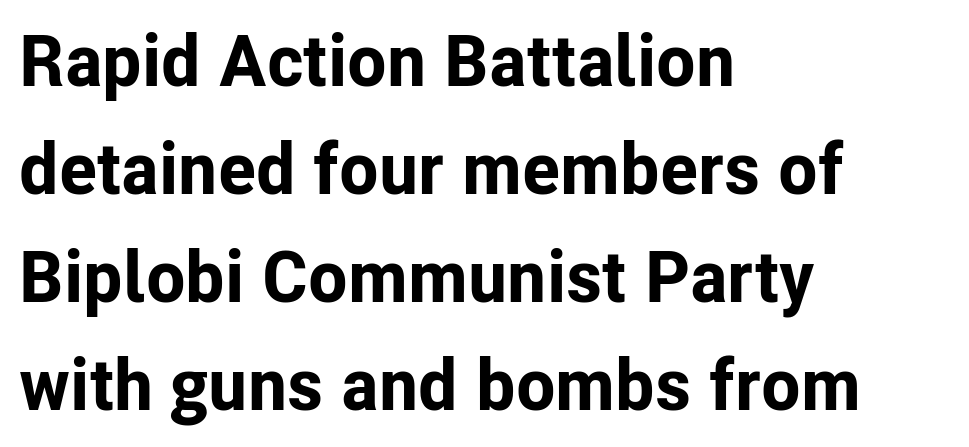
Q: Is the text bold? A: Yes.
Q: Is the text italic (slanted)? A: No, it is upright.
Q: Is the typeface a serif or a sans-serif typeface? A: Sans-serif.
Q: Is the text underlined? A: No.
Q: How is the paragraph aligned? A: Left-aligned.
Q: Is the spacing between letters normal or unusually wide? A: Normal.
Q: Is the spacing between lines tight, normal or loose? A: Normal.
Q: Width (condensed, normal, or wide)? A: Normal.
Q: Stroke contrast? A: Low.
Q: x-height? A: Medium.
Q: Monospaced? A: No.
